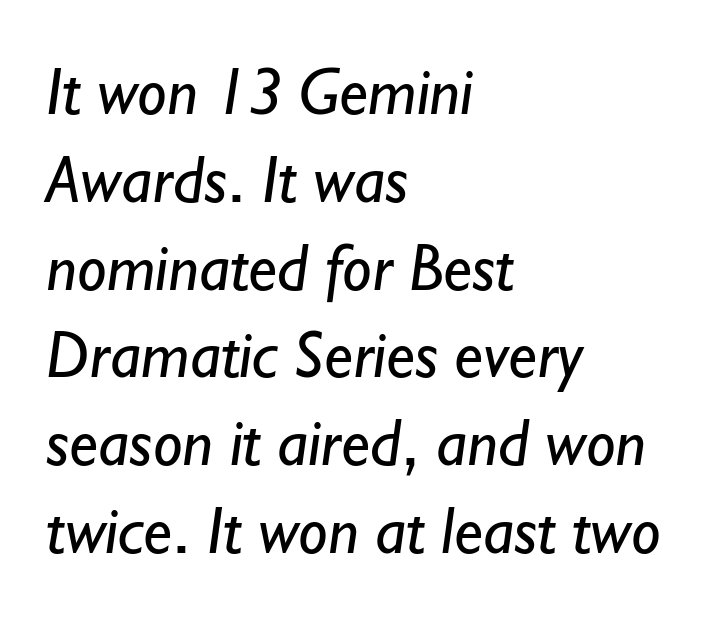
The image shows 66 px regular-weight sans-serif type; set left-aligned, normal line spacing (1.33x), normal letter spacing, not underlined; low stroke contrast and a small x-height.
